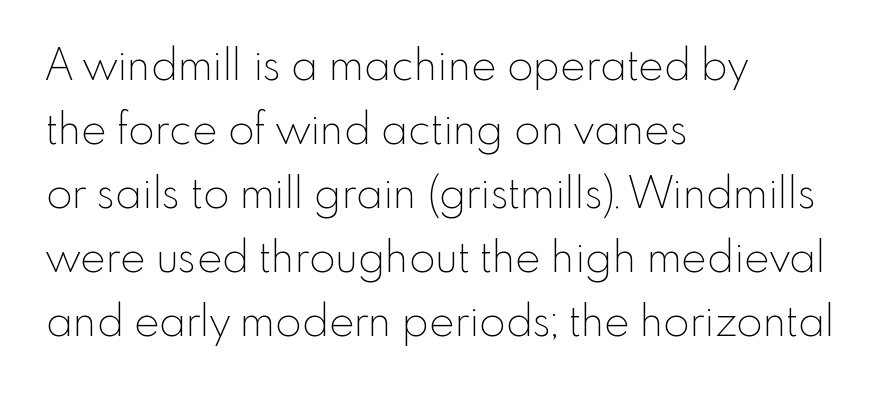
The image shows 43 px thin sans-serif type, upright; set left-aligned, normal line spacing (1.49x), normal letter spacing, not underlined; a small x-height.
